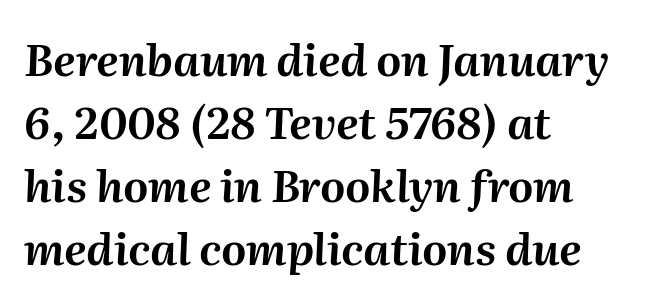
This rendering features lettering with no underline. Varying glyph widths throughout — classic text-font behaviour. This sample uses plain, unmodified letter spacing. Yep, that's italic — everything's leaning.
